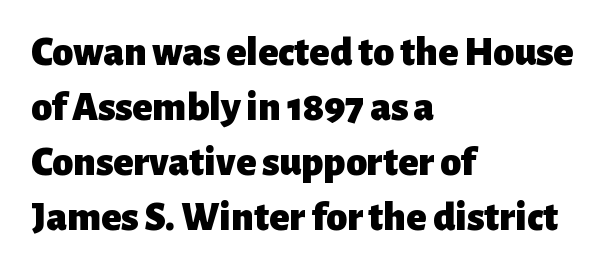
Tracking value appears to be zero — textbook default spacing. Summary of vertical rhythm: regular, with standard interline spacing. The paragraph has a hard left edge and a soft right edge. Heft: maximum for text — a bold. The rendering uses natural spacing where letterforms have individual widths.
